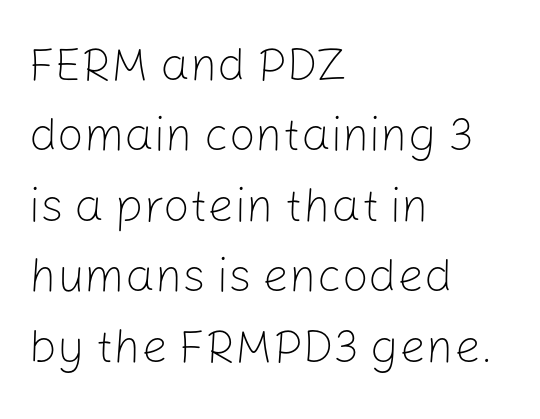
Has an underline been added? It has not. No feet cap the strokes, marking this as sans-serif type. Letters have the restrained weight of plain body copy at most. Students, note that the glyphs here touch the page at normal intervals. Leftover space on each line is placed entirely after the last word. Honestly, the row spacing looks completely unremarkable.
